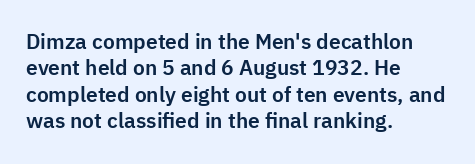
The image shows 21 px text type, upright; set left-aligned, normal line spacing (1.26x), normal letter spacing, not underlined.
